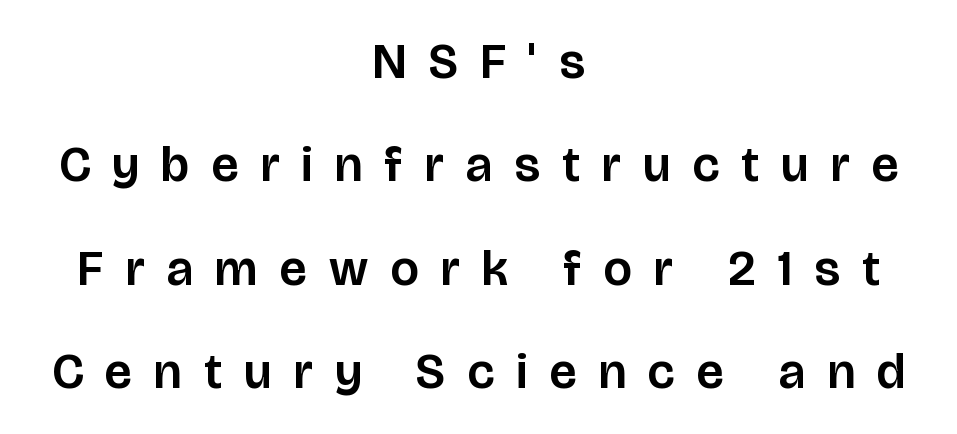
The tracking jumps out immediately: characters are airy and widely separated. Stroke terminals: plain, sans-serif. Spacing verdict: proportional, widths tailored to each character. Layout note: lines centered. Ascenders rise straight up at ninety degrees.
